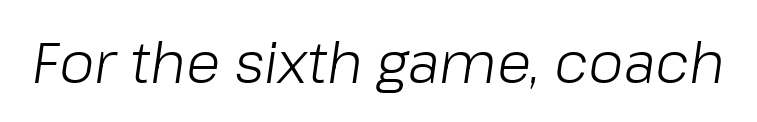
The specimen reads as italic at a glance. These lines keep a tight, regular rhythm from letter to letter. Stem width sits at or under what a default text font uses. The rendering uses natural spacing where letterforms have individual widths. Check under the words: just untouched page.
